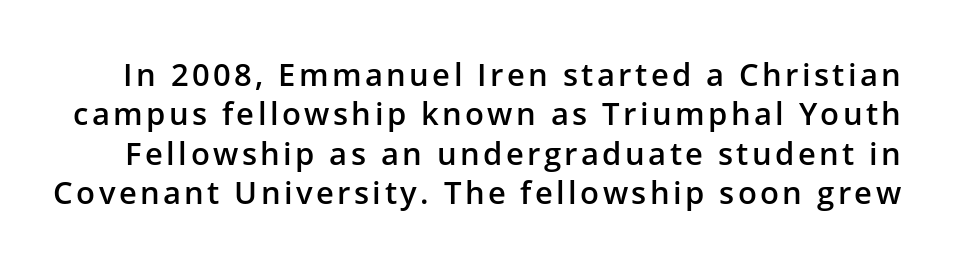
A sans-serif font was chosen for this passage. Weight: semibold (demi). The line-height multiplier appears to be the usual default. Italic: no, the glyphs are upright roman. Varying glyph widths throughout — classic text-font behaviour.
